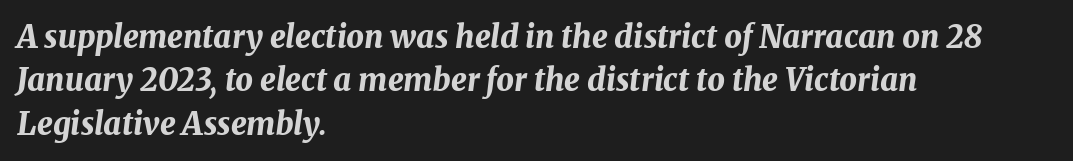
{"italic": "yes", "lean": "right", "slant_degrees": 8, "bold": "yes", "weight": "bold", "width": "normal", "stroke_contrast": "medium", "x_height": "medium", "monospaced": "no", "underline": "no", "align": "left", "line_spacing": "normal", "line_spacing_ratio": 1.4, "letter_spacing": "normal", "letter_spacing_em": 0.0, "glyph_px": 31}
